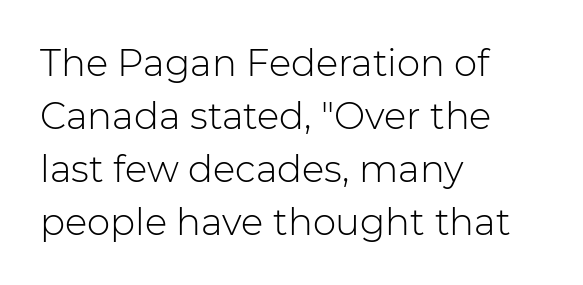
{"serif": "no", "italic": "no", "bold": "no", "weight": "light", "width": "normal", "stroke_contrast": "low", "x_height": "medium", "monospaced": "no", "underline": "no", "align": "left", "line_spacing": "normal", "line_spacing_ratio": 1.43, "letter_spacing": "normal", "letter_spacing_em": 0.0, "glyph_px": 37}
